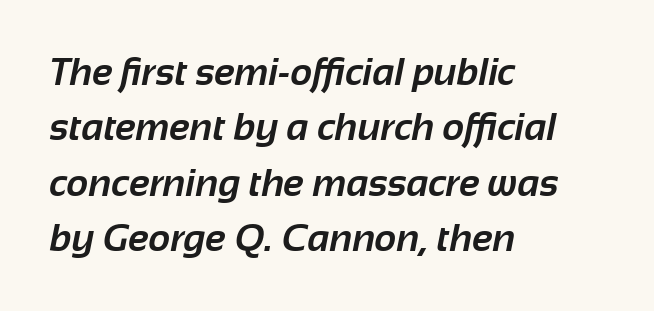
Q: Is the text bold? A: Yes.
Q: Is the typeface a serif or a sans-serif typeface? A: Sans-serif.
Q: Is the text underlined? A: No.
Q: How is the paragraph aligned? A: Left-aligned.
Q: Is the spacing between letters normal or unusually wide? A: Normal.
Q: Is the spacing between lines tight, normal or loose? A: Normal.
Q: Width (condensed, normal, or wide)? A: Normal.
Q: Stroke contrast? A: Low.
Q: x-height? A: Medium.
Q: Monospaced? A: No.
